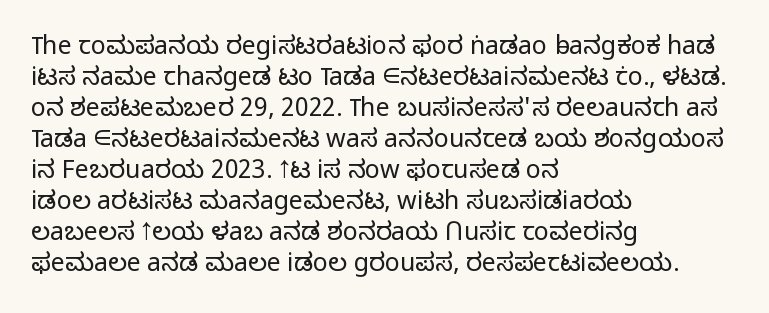
{"italic": "no", "bold": "no", "underline": "no", "align": "left", "line_spacing_ratio": 1.24, "letter_spacing": "normal", "letter_spacing_em": 0.0, "glyph_px": 25}
